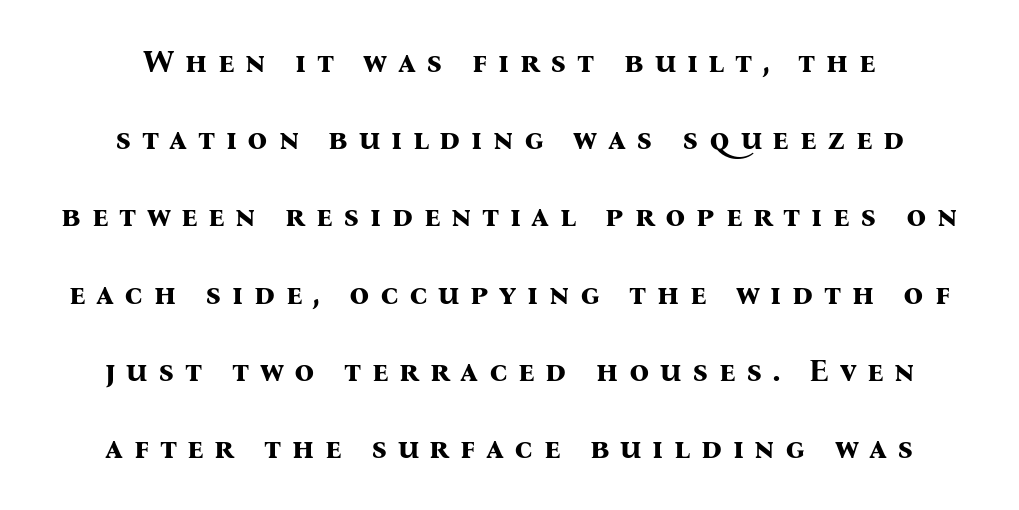
The image shows 31 px bold serif type, upright; set centered, loose line spacing (2.49x), unusually wide letter spacing (+0.34 em), not underlined; medium stroke contrast and a medium x-height.
